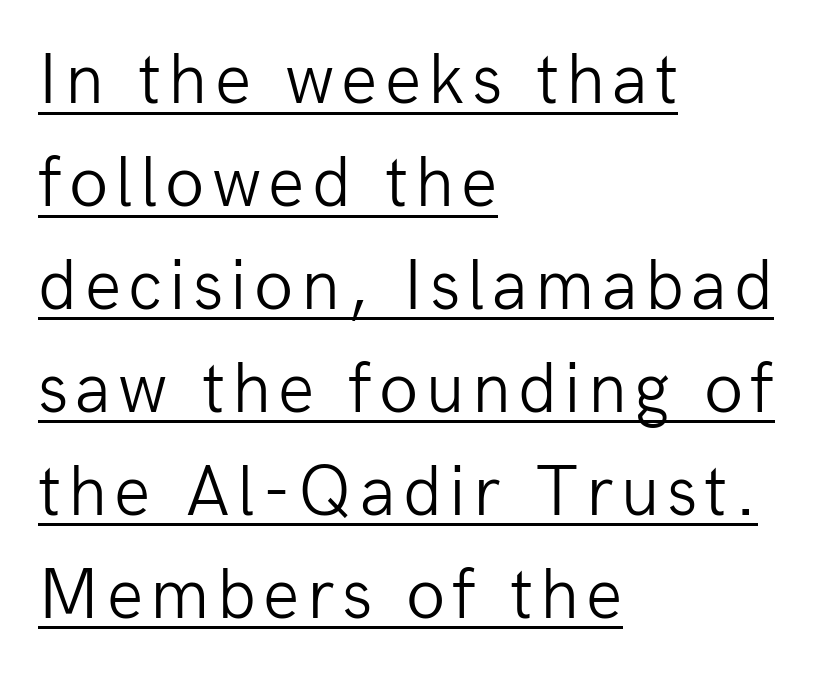
Q: Is the text bold? A: No.
Q: Is the text italic (slanted)? A: No, it is upright.
Q: Is the typeface a serif or a sans-serif typeface? A: Sans-serif.
Q: Is the text underlined? A: Yes.
Q: How is the paragraph aligned? A: Left-aligned.
Q: Is the spacing between lines tight, normal or loose? A: Normal.
Q: Width (condensed, normal, or wide)? A: Normal.
Q: Stroke contrast? A: Low.
Q: x-height? A: Medium.
Q: Monospaced? A: No.
